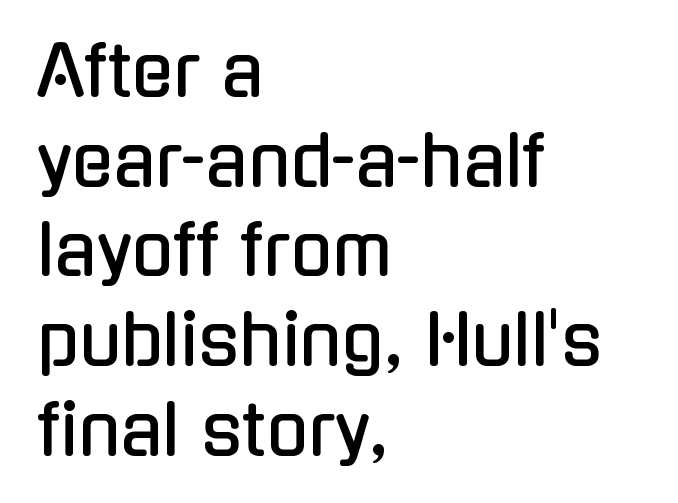
{"serif": "no", "italic": "no", "width": "condensed", "stroke_contrast": "low", "x_height": "medium", "monospaced": "no", "underline": "no", "align": "left", "line_spacing": "normal", "line_spacing_ratio": 1.3, "letter_spacing": "normal", "letter_spacing_em": 0.0, "glyph_px": 69}
